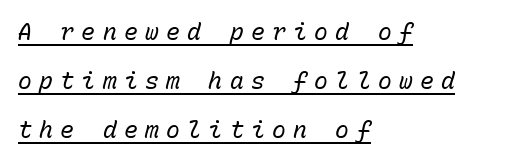
The image shows 23 px text type, italic (leaning right); set left-aligned, loose line spacing (2.12x), unusually wide letter spacing (+0.32 em), underlined.
